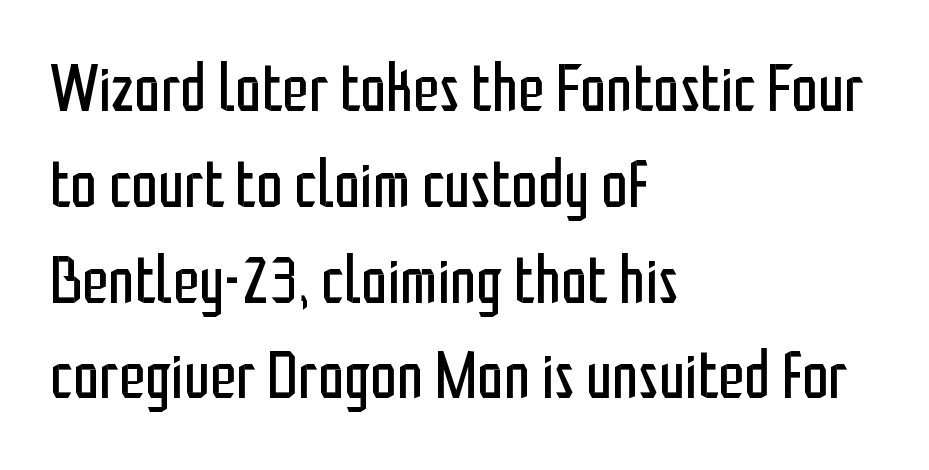
{"serif": "no", "italic": "no", "bold": "no", "weight": "regular", "width": "condensed", "stroke_contrast": "low", "x_height": "medium", "monospaced": "no", "underline": "no", "align": "left", "line_spacing": "normal", "line_spacing_ratio": 1.43, "letter_spacing": "normal", "letter_spacing_em": 0.0, "glyph_px": 67}
